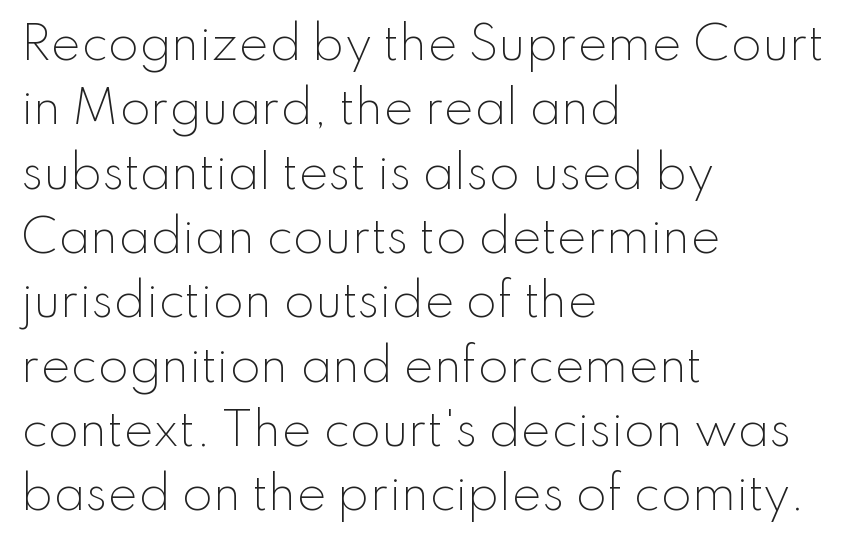
The image shows 45 px light sans-serif type, upright; set left-aligned, normal line spacing (1.43x), normal letter spacing, not underlined; low stroke contrast and a small x-height.
